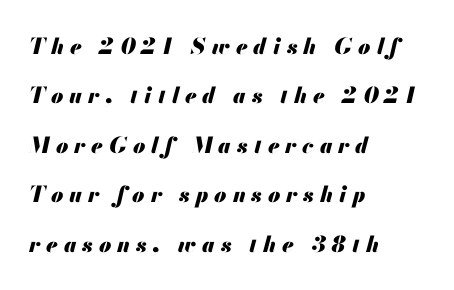
{"italic": "yes", "lean": "right", "slant_degrees": 13, "bold": "yes", "underline": "no", "align": "left", "line_spacing": "loose", "line_spacing_ratio": 2.25, "letter_spacing": "wide", "letter_spacing_em": 0.27, "glyph_px": 22}
